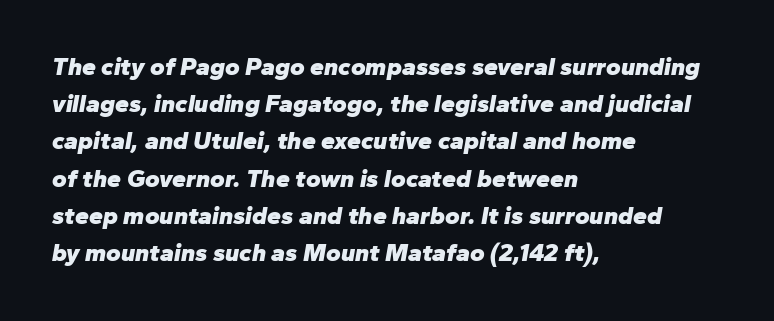
Yep, that's italic — everything's leaning. These words are printed bold, with thick strokes throughout. Where is the straight margin? On the left. There is no visible air inserted between adjacent glyphs. This block has exactly the height ordinary leading produces.
